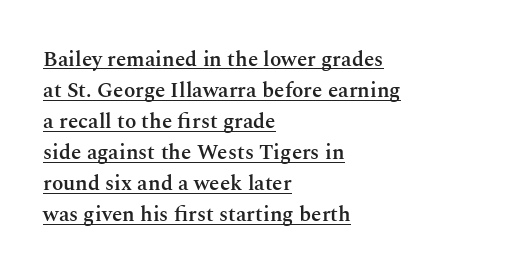
Q: Is the text bold? A: Semi-bold.
Q: Is the text italic (slanted)? A: No, it is upright.
Q: Is the text underlined? A: Yes.
Q: How is the paragraph aligned? A: Left-aligned.
Q: Is the spacing between letters normal or unusually wide? A: Normal.
Q: Is the spacing between lines tight, normal or loose? A: Normal.
